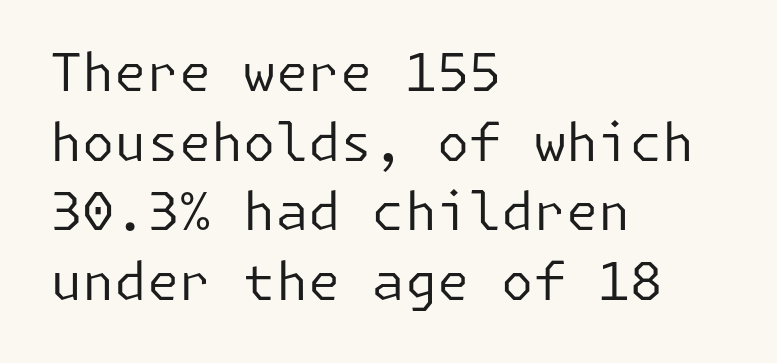
The image shows 52 px regular-weight sans-serif type, upright; set left-aligned, normal line spacing (1.34x), normal letter spacing, not underlined; low stroke contrast and a medium x-height.
